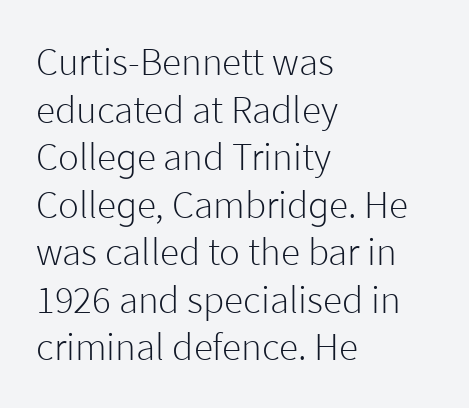
{"serif": "no", "italic": "no", "bold": "no", "weight": "light", "width": "normal", "stroke_contrast": "low", "x_height": "medium", "monospaced": "no", "underline": "no", "align": "left", "line_spacing_ratio": 1.22, "letter_spacing": "normal", "letter_spacing_em": 0.0, "glyph_px": 39}
